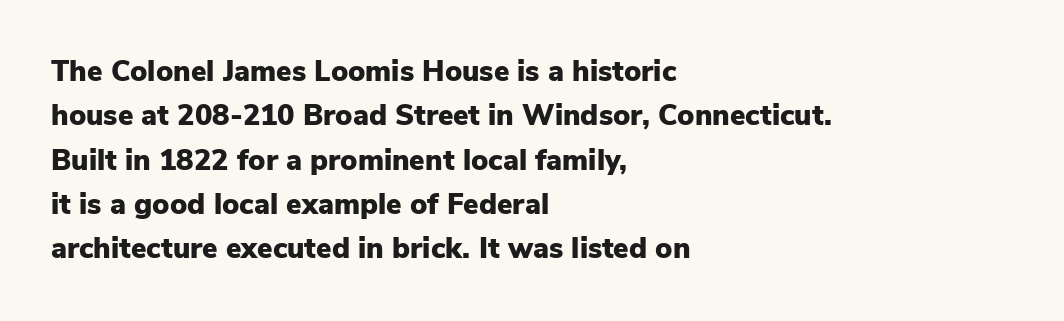
The image shows 29 px heavy sans-serif type, upright; set left-aligned, normal line spacing (1.53x), normal letter spacing, not underlined; low stroke contrast and a medium x-height.
